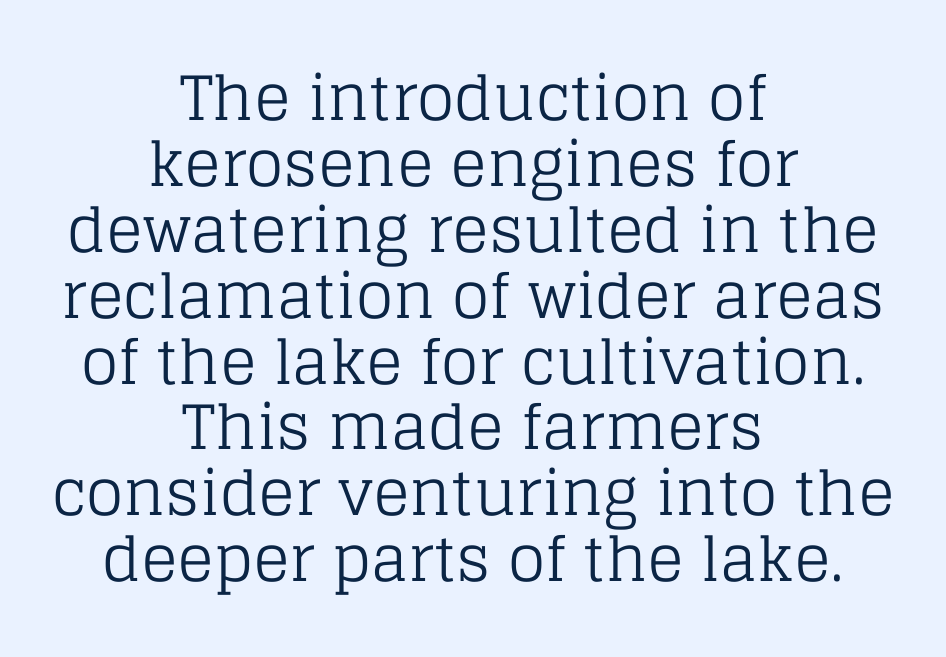
Is this a fixed-width face? No — the glyphs have proportional, varying widths. The lines are quadded center. Is this a heavy cut? Hardly; it is regular or lighter. Underline: absent. Is the letter spacing exaggerated? No — it looks like the ordinary default. The face used here is seriffed, in the tradition of book romans.
